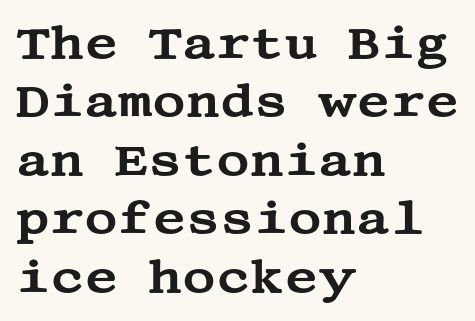
Q: Is the text italic (slanted)? A: No, it is upright.
Q: Is the typeface a serif or a sans-serif typeface? A: Serif.
Q: Is the text underlined? A: No.
Q: How is the paragraph aligned? A: Left-aligned.
Q: Is the spacing between letters normal or unusually wide? A: Normal.
Q: Is the spacing between lines tight, normal or loose? A: Normal.
Q: Width (condensed, normal, or wide)? A: Wide.
Q: Stroke contrast? A: Medium.
Q: x-height? A: Large.
